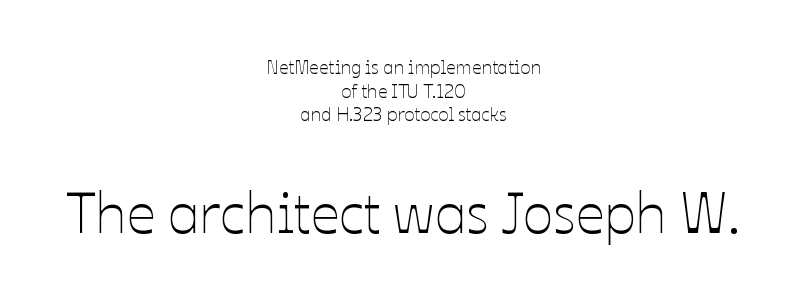
Q: Is the text bold? A: No.
Q: Is the text italic (slanted)? A: No, it is upright.
Q: Is the text underlined? A: No.
Q: How is the paragraph aligned? A: Centered.
Q: Is the spacing between letters normal or unusually wide? A: Normal.
Q: Which block of text is set in a larger size, the first (top) or the second (bottom)? A: The second (bottom) one.
Q: Width (condensed, normal, or wide)? A: Normal.
Q: Stroke contrast? A: Low.
Q: x-height? A: Medium.
Q: Monospaced? A: No.
